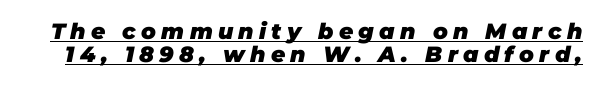
Successive baselines arrive quickly, one right under another. Summary of weight: heavy, a full bold. The font's italic variant was chosen for this text. Notice how a bar underscores the lettering throughout. The passage shown has open, widely tracked lettering throughout.
